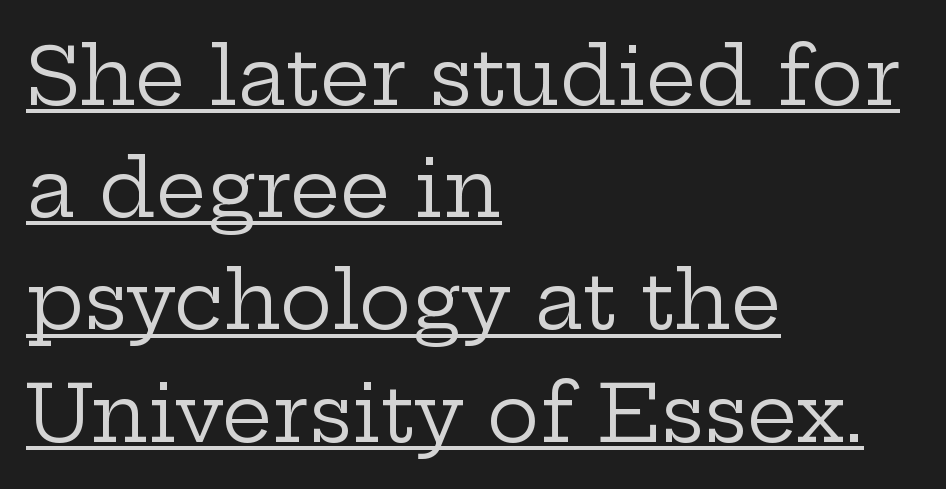
Q: Is the text bold? A: No.
Q: Is the text italic (slanted)? A: No, it is upright.
Q: Is the typeface a serif or a sans-serif typeface? A: Serif.
Q: Is the text underlined? A: Yes.
Q: How is the paragraph aligned? A: Left-aligned.
Q: Is the spacing between letters normal or unusually wide? A: Normal.
Q: Is the spacing between lines tight, normal or loose? A: Normal.
Q: Width (condensed, normal, or wide)? A: Wide.
Q: Stroke contrast? A: Low.
Q: x-height? A: Medium.
Q: Monospaced? A: No.
